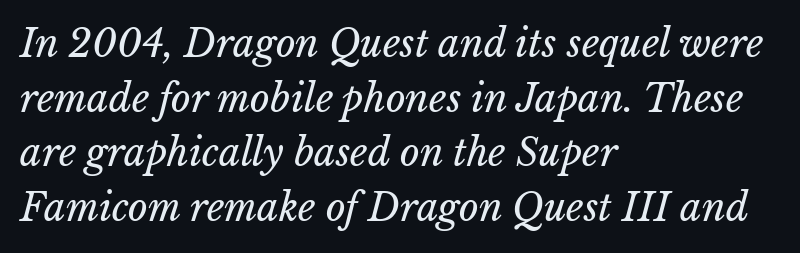
The image shows 38 px regular-weight type; set left-aligned, normal line spacing (1.44x), normal letter spacing, not underlined; low stroke contrast and a medium x-height.
